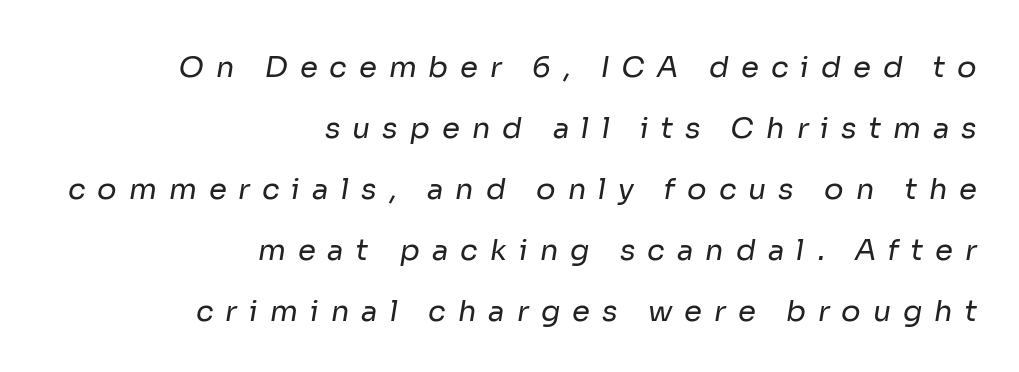
Bare-footed words on every line. Tracking here is generous; glyphs stand well apart from one another. These lines are rendered in a variable-pitch font. Reading down the column, the eye jumps a long way to each next line.
